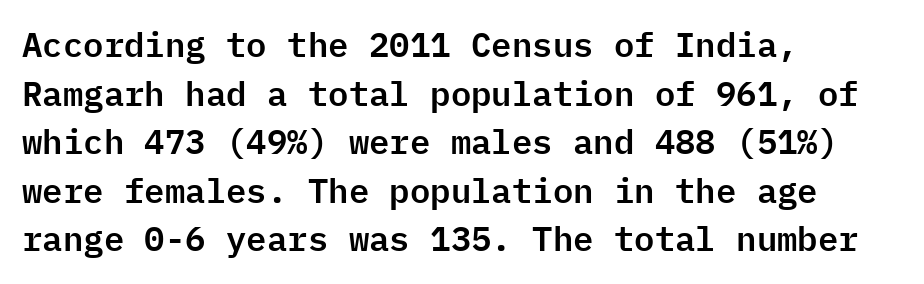
{"serif": "no", "italic": "no", "width": "normal", "stroke_contrast": "low", "x_height": "medium", "monospaced": "yes", "underline": "no", "align": "left", "line_spacing": "normal", "line_spacing_ratio": 1.43, "letter_spacing": "normal", "letter_spacing_em": 0.0, "glyph_px": 34}
